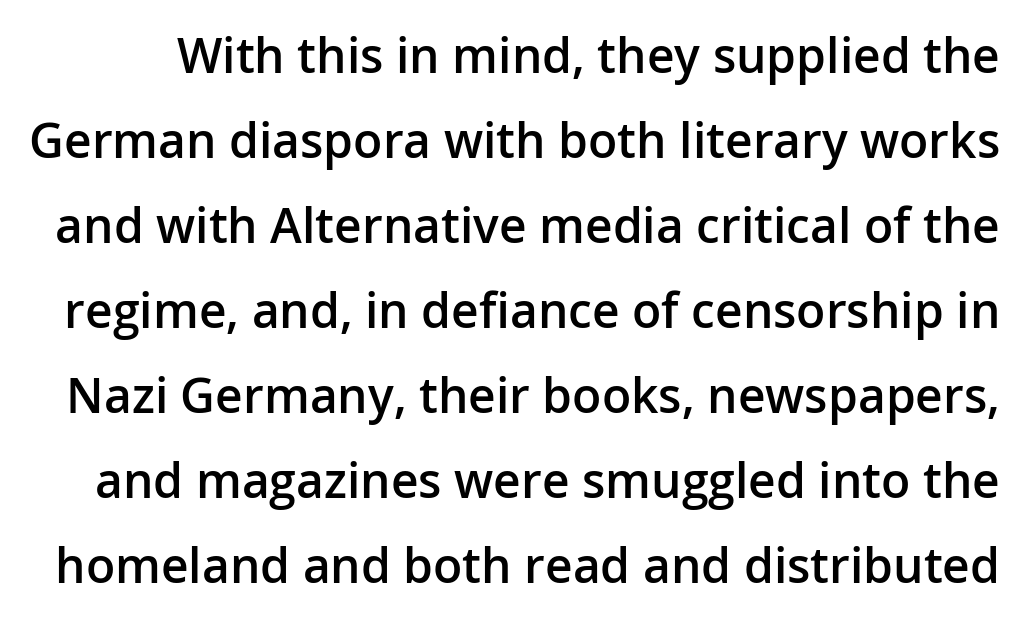
Q: Is the text bold? A: Semi-bold.
Q: Is the text italic (slanted)? A: No, it is upright.
Q: Is the typeface a serif or a sans-serif typeface? A: Sans-serif.
Q: Is the text underlined? A: No.
Q: Is the spacing between letters normal or unusually wide? A: Normal.
Q: Width (condensed, normal, or wide)? A: Normal.
Q: Stroke contrast? A: Low.
Q: x-height? A: Medium.
Q: Monospaced? A: No.
